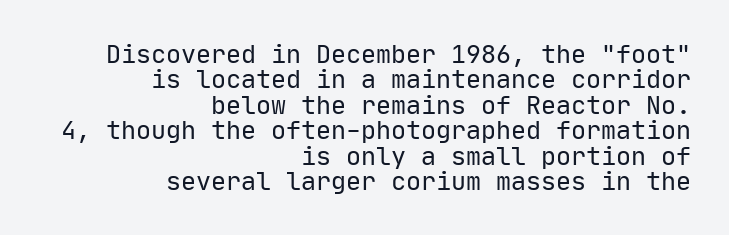
Letters rest on an invisible, unmarked baseline. Is this a heavy cut? Hardly; it is regular or lighter. Quick note: interline space is minimal. You can tell it's not italic because the verticals are truly vertical.
